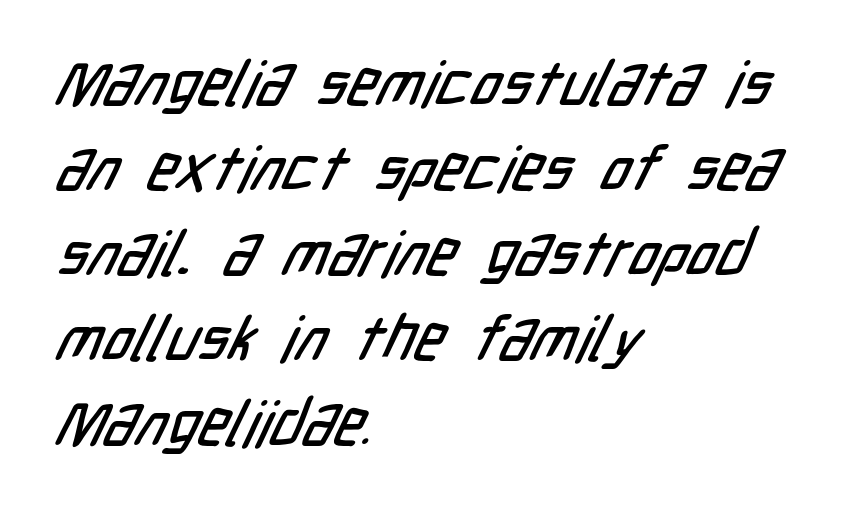
{"serif": "no", "width": "condensed", "stroke_contrast": "low", "x_height": "medium", "monospaced": "no", "underline": "no", "align": "left", "line_spacing": "normal", "line_spacing_ratio": 1.35, "letter_spacing": "normal", "letter_spacing_em": 0.0, "glyph_px": 63}
